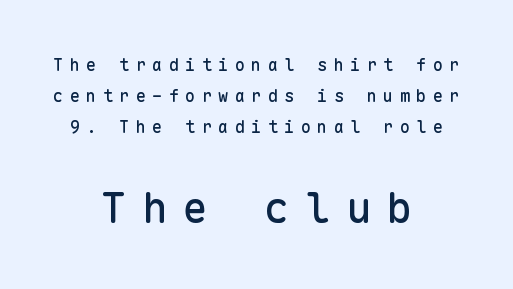
The image shows 42 px sans-serif type, upright, monospaced; set centered, line spacing 1.83x, unusually wide letter spacing (+0.37 em), not underlined; the second (bottom) block is 2.47x larger; low stroke contrast and a medium x-height.
